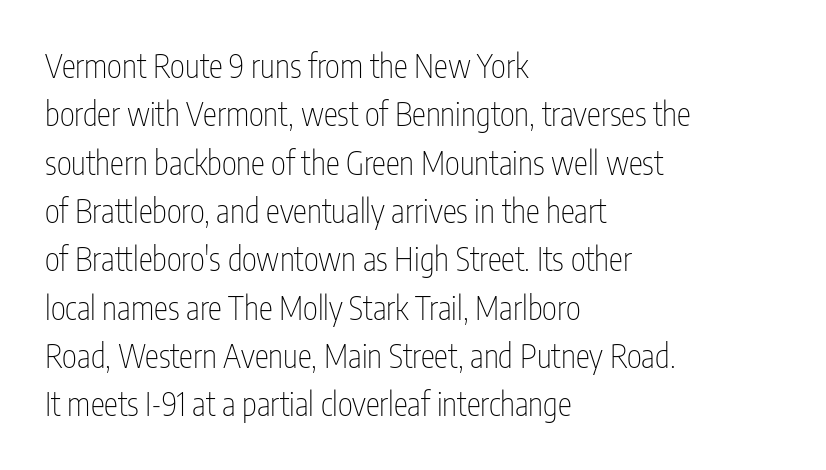
{"serif": "no", "italic": "no", "bold": "no", "weight": "thin", "width": "condensed", "stroke_contrast": "low", "x_height": "medium", "monospaced": "no", "underline": "no", "align": "left", "line_spacing": "normal", "line_spacing_ratio": 1.51, "letter_spacing": "normal", "letter_spacing_em": 0.0, "glyph_px": 32}
